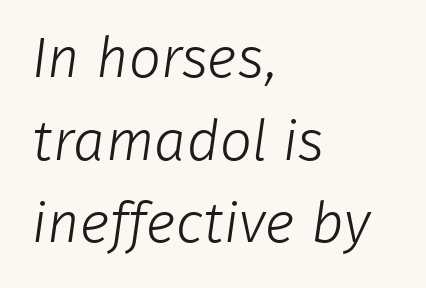
The image shows 57 px light sans-serif type; set left-aligned, normal line spacing (1.45x), normal letter spacing, not underlined; low stroke contrast and a medium x-height.
